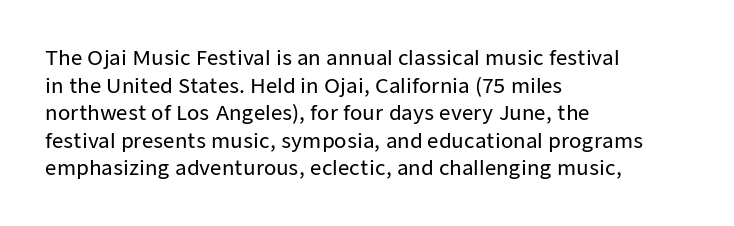
{"italic": "no", "underline": "no", "align": "left", "line_spacing": "normal", "line_spacing_ratio": 1.38, "letter_spacing": "normal", "letter_spacing_em": 0.0, "glyph_px": 20}
